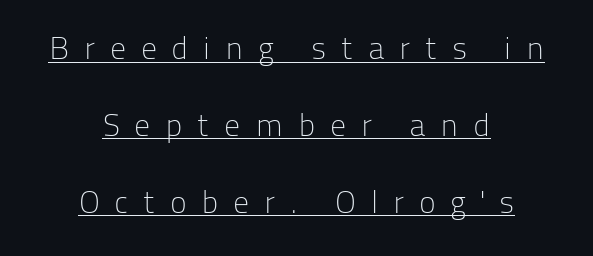
{"serif": "no", "italic": "no", "bold": "no", "weight": "light", "width": "normal", "stroke_contrast": "low", "x_height": "medium", "monospaced": "no", "underline": "yes", "align": "center", "line_spacing": "loose", "line_spacing_ratio": 2.4, "letter_spacing": "wide", "letter_spacing_em": 0.46, "glyph_px": 32}
